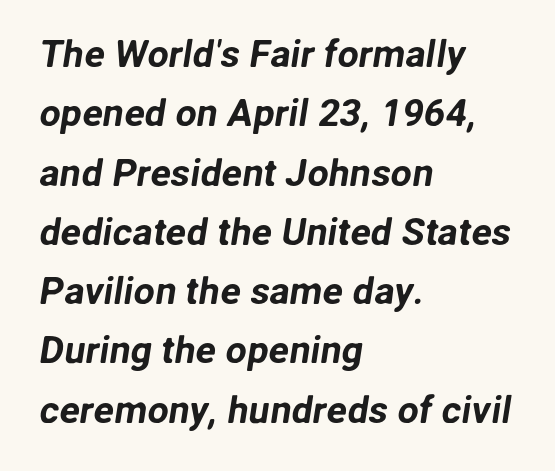
{"serif": "no", "width": "normal", "stroke_contrast": "low", "x_height": "medium", "monospaced": "no", "underline": "no", "align": "left", "line_spacing": "normal", "line_spacing_ratio": 1.56, "letter_spacing": "normal", "letter_spacing_em": 0.0, "glyph_px": 38}
